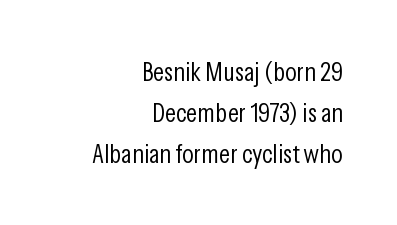
Q: Is the text bold? A: No.
Q: Is the text italic (slanted)? A: No, it is upright.
Q: Is the text underlined? A: No.
Q: How is the paragraph aligned? A: Right-aligned.
Q: Is the spacing between letters normal or unusually wide? A: Normal.
Q: Is the spacing between lines tight, normal or loose? A: Normal.
